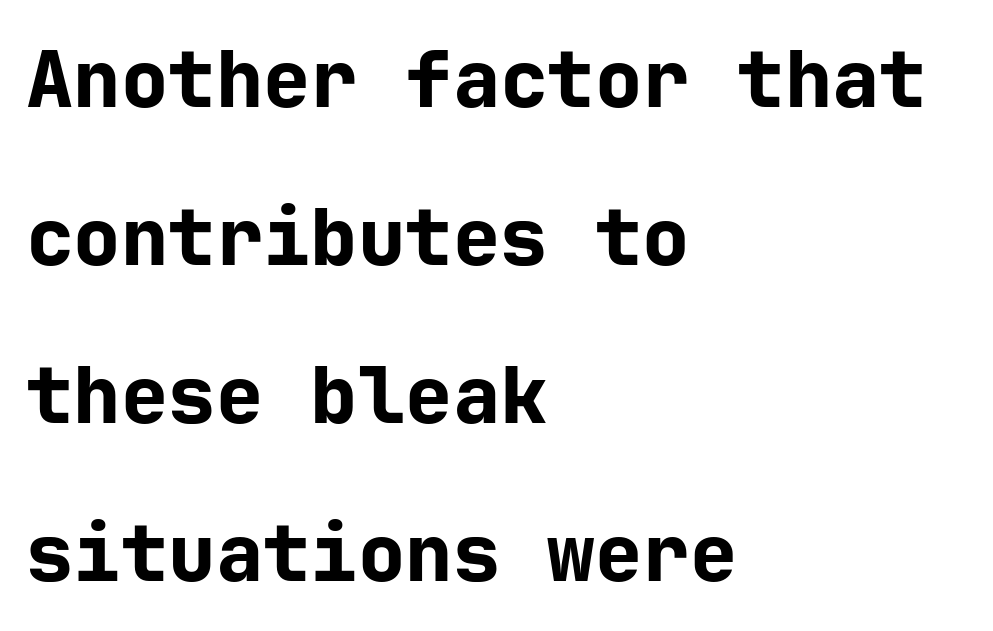
Q: Is the text bold? A: Yes.
Q: Is the text italic (slanted)? A: No, it is upright.
Q: Is the typeface a serif or a sans-serif typeface? A: Sans-serif.
Q: Is the text underlined? A: No.
Q: How is the paragraph aligned? A: Left-aligned.
Q: Is the spacing between letters normal or unusually wide? A: Normal.
Q: Is the spacing between lines tight, normal or loose? A: Loose.
Q: Width (condensed, normal, or wide)? A: Normal.
Q: Stroke contrast? A: Low.
Q: x-height? A: Medium.
